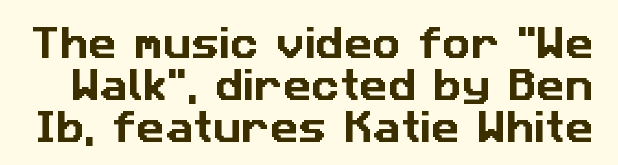
The image shows 35 px sans-serif type; set line spacing 1.2x, normal letter spacing, not underlined; low stroke contrast and a medium x-height.
